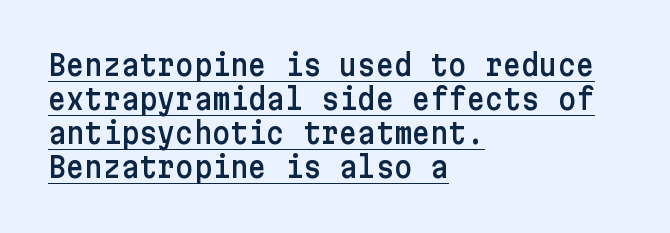
{"serif": "no", "italic": "no", "width": "normal", "stroke_contrast": "low", "x_height": "medium", "underline": "yes", "align": "left", "line_spacing_ratio": 1.22, "letter_spacing": "normal", "letter_spacing_em": 0.0, "glyph_px": 28}
